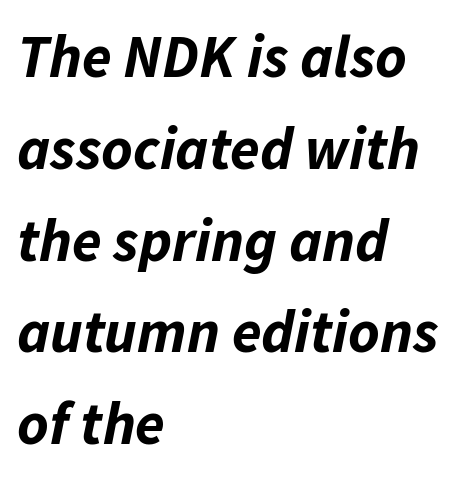
Q: Is the text bold? A: Yes.
Q: Is the text italic (slanted)? A: Yes, it leans right by about 11 degrees.
Q: Is the text underlined? A: No.
Q: How is the paragraph aligned? A: Left-aligned.
Q: Is the spacing between letters normal or unusually wide? A: Normal.
Q: Is the spacing between lines tight, normal or loose? A: Normal.
Q: Width (condensed, normal, or wide)? A: Normal.
Q: Stroke contrast? A: Low.
Q: x-height? A: Medium.
Q: Monospaced? A: No.
